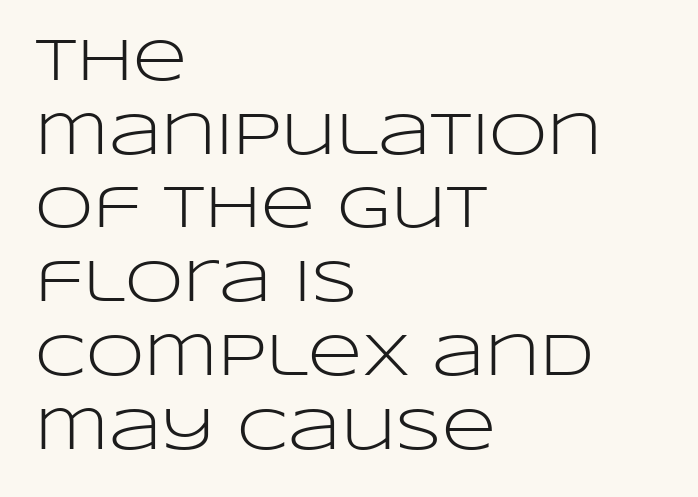
Lines of text with bare space underneath. Tracking value appears to be zero — textbook default spacing. The axis of the letterforms is exactly vertical. Letters have the restrained weight of plain body copy at most. You could not count columns in this text — the font is proportionally spaced.
